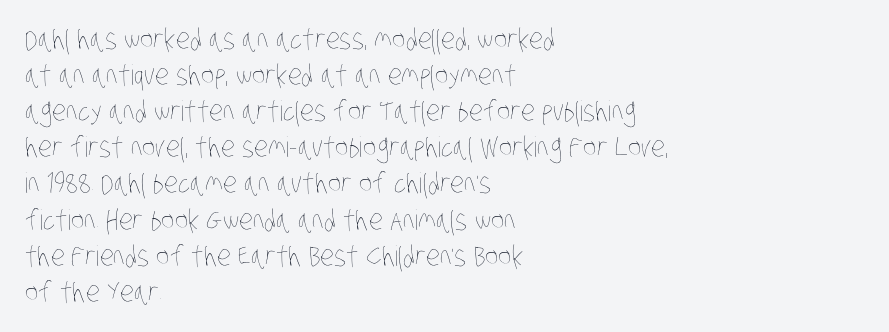
Line beginnings align vertically; line endings do not. The strip under each line holds only bare page. You could call the tracking neutral — neither tight nor loose. The strokes are not fattened; the text isn't bold. If you measured baseline to baseline, you'd find a middling distance. Proportional: the letters do not fall into vertical columns.
